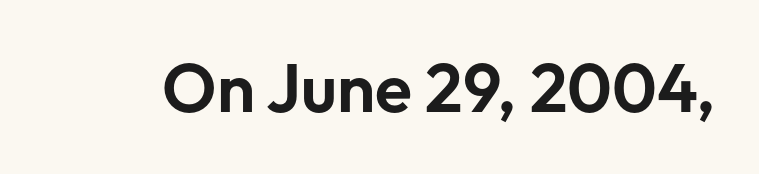
The image shows 68 px sans-serif type, upright; set normal letter spacing, not underlined; low stroke contrast and a medium x-height.
